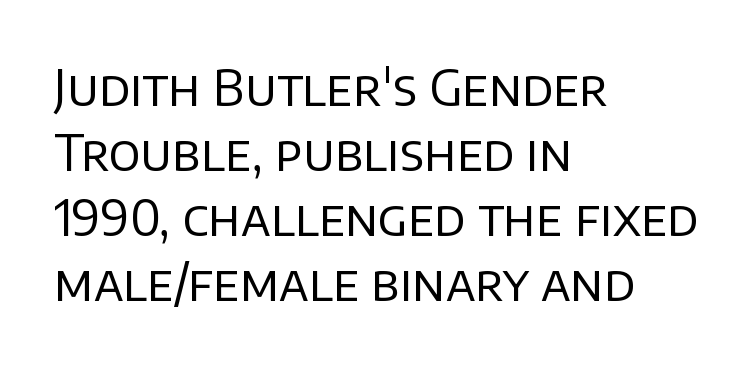
The image shows 50 px regular-weight sans-serif type, upright; set left-aligned, normal line spacing (1.3x), normal letter spacing, not underlined; low stroke contrast and a large x-height.
